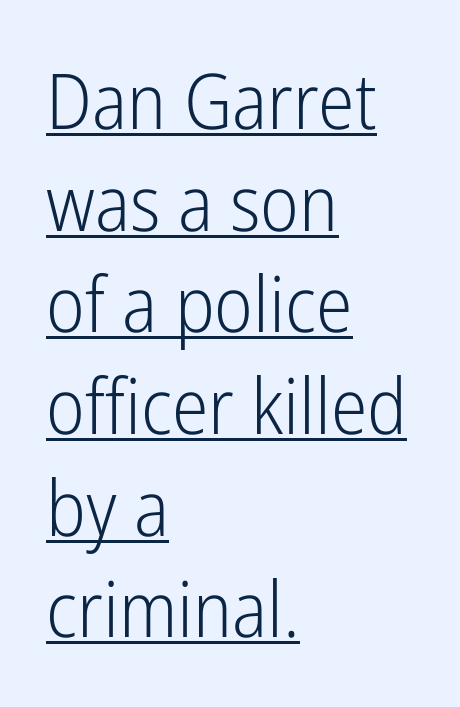
The image shows 77 px light, condensed sans-serif type, upright; set left-aligned, normal line spacing (1.32x), normal letter spacing, underlined; low stroke contrast and a medium x-height.
